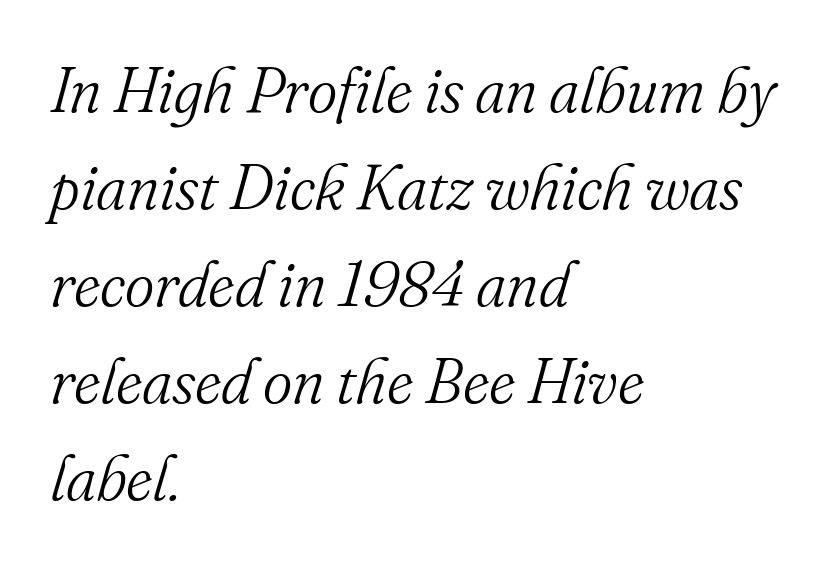
{"serif": "yes", "italic": "yes", "lean": "right", "slant_degrees": 16, "bold": "no", "weight": "light", "width": "normal", "stroke_contrast": "medium", "x_height": "small", "monospaced": "no", "underline": "no", "align": "left", "line_spacing": "normal", "line_spacing_ratio": 1.54, "letter_spacing": "normal", "letter_spacing_em": 0.0, "glyph_px": 63}
